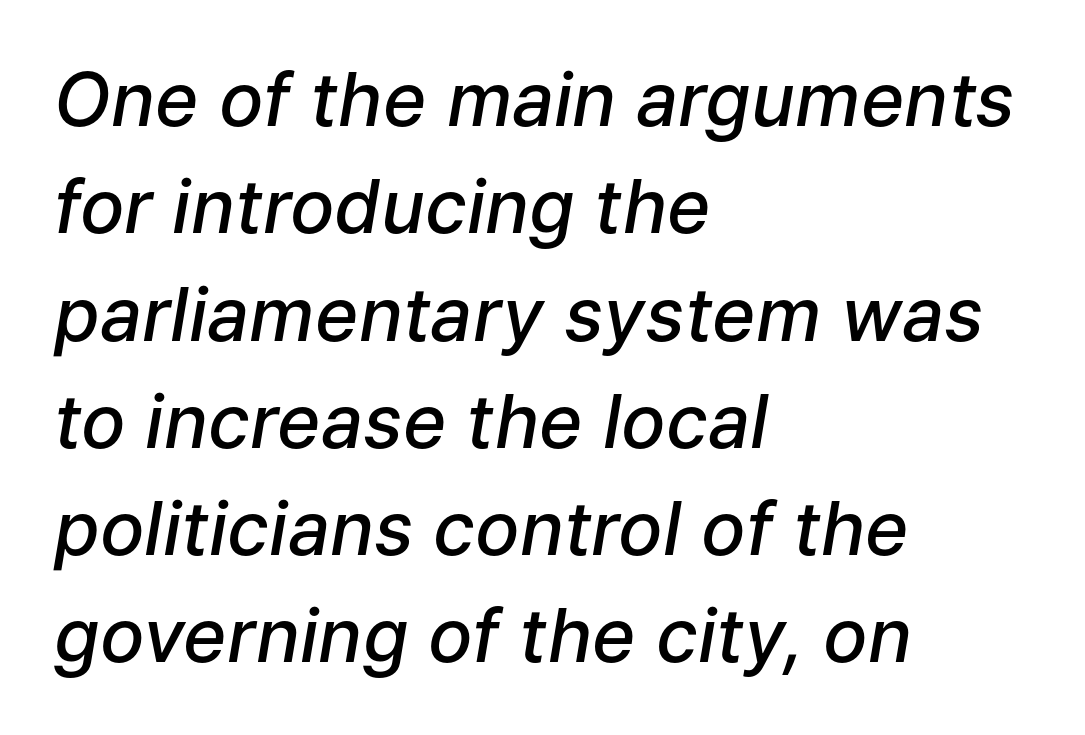
The image shows 74 px semibold type, italic (leaning right); set left-aligned, normal line spacing (1.45x), normal letter spacing, not underlined; low stroke contrast and a medium x-height.
